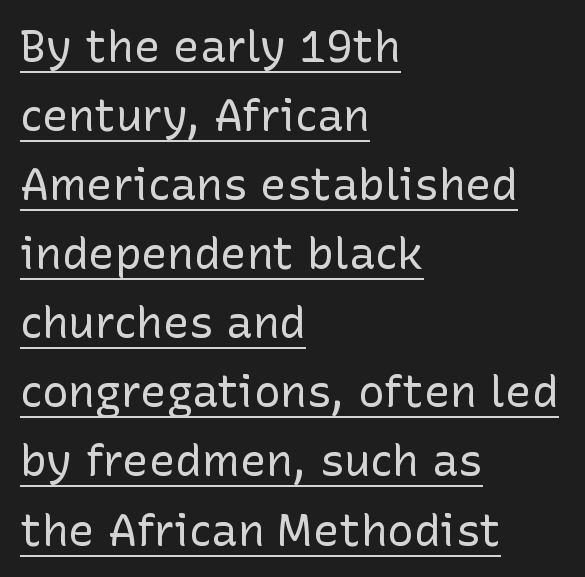
Letters have the restrained weight of plain body copy at most. The font family rendered here belongs to the sans-serif group. Each letter keeps its own natural width here, so spacing adapts to shape. Each line of the rendering has a horizontal stroke beneath the glyphs. If you measured baseline to baseline, you'd find a middling distance.
